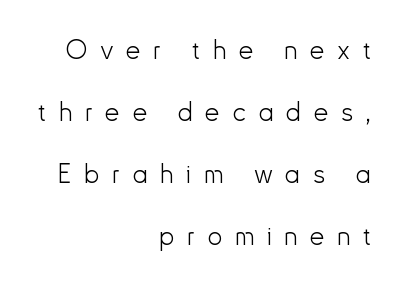
The image shows 26 px text type, upright; set right-aligned, loose line spacing (2.39x), unusually wide letter spacing (+0.49 em), not underlined.
